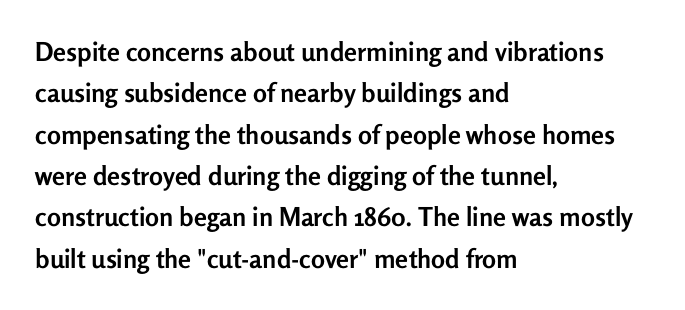
Descenders are the only things crossing below the line. Honestly, the row spacing looks completely unremarkable. The font is running at its bold setting. Inter-character spacing is left at the font's built-in metrics. Vertical strokes here are truly vertical.
